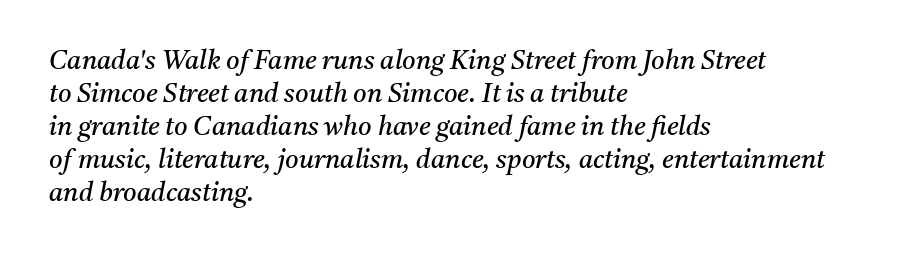
The image shows 26 px text type, italic (leaning right); set left-aligned, normal line spacing (1.27x), normal letter spacing, not underlined.
